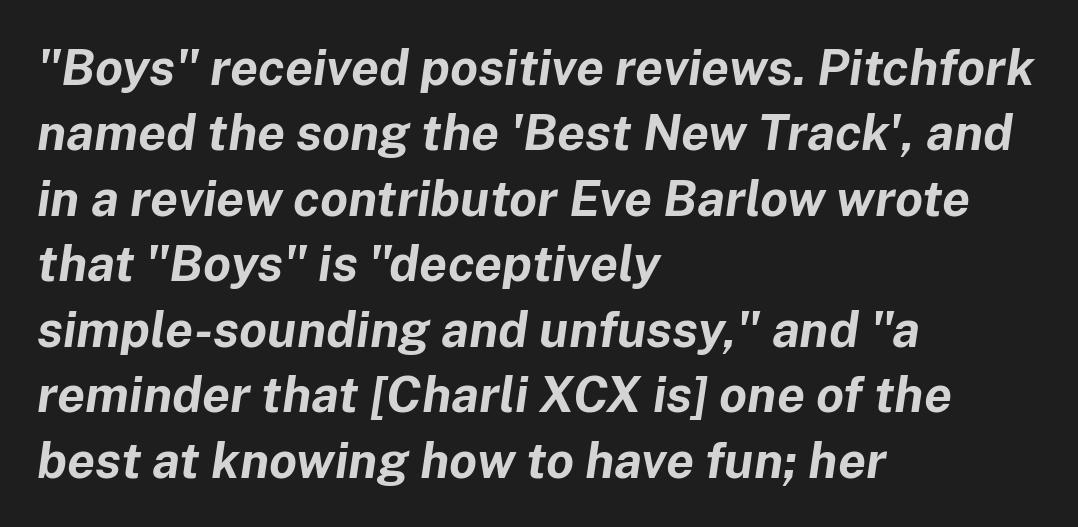
{"italic": "yes", "lean": "right", "slant_degrees": 8, "bold": "yes", "weight": "bold", "width": "normal", "stroke_contrast": "low", "x_height": "medium", "monospaced": "no", "underline": "no", "align": "left", "line_spacing": "normal", "line_spacing_ratio": 1.31, "letter_spacing": "normal", "letter_spacing_em": 0.0, "glyph_px": 50}
